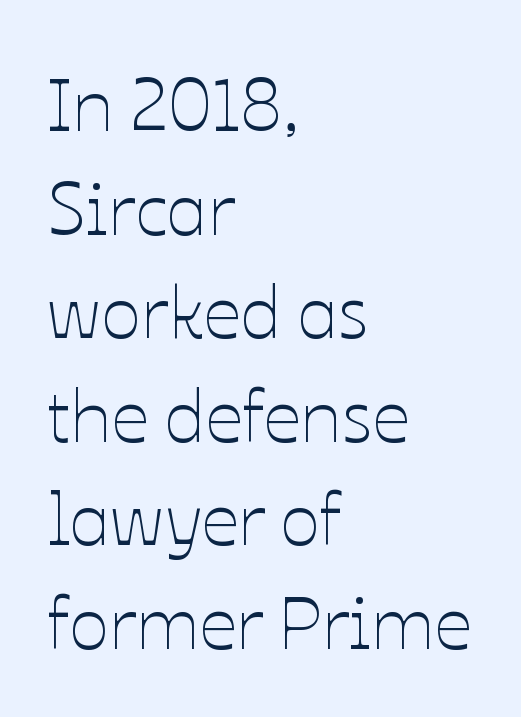
{"italic": "no", "bold": "no", "weight": "thin", "width": "normal", "stroke_contrast": "low", "x_height": "medium", "monospaced": "no", "underline": "no", "align": "left", "line_spacing": "normal", "line_spacing_ratio": 1.4, "letter_spacing": "normal", "letter_spacing_em": 0.0, "glyph_px": 74}
